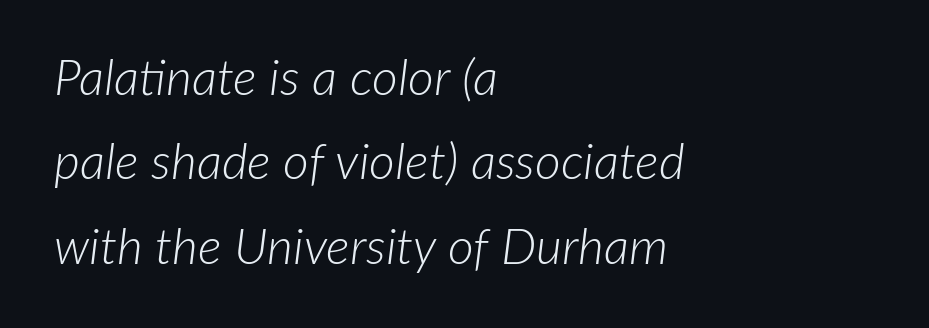
{"italic": "yes", "lean": "right", "slant_degrees": 7, "bold": "no", "weight": "light", "width": "normal", "stroke_contrast": "low", "x_height": "medium", "monospaced": "no", "underline": "no", "align": "left", "line_spacing": "normal", "line_spacing_ratio": 1.69, "letter_spacing": "normal", "letter_spacing_em": 0.0, "glyph_px": 50}
